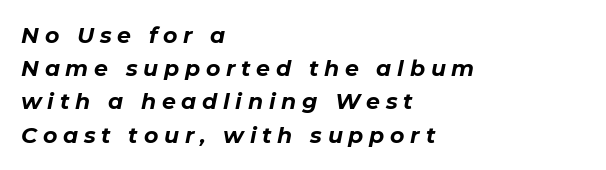
{"italic": "yes", "lean": "right", "slant_degrees": 11, "bold": "yes", "underline": "no", "align": "left", "line_spacing": "normal", "line_spacing_ratio": 1.51, "letter_spacing": "wide", "letter_spacing_em": 0.26, "glyph_px": 22}
